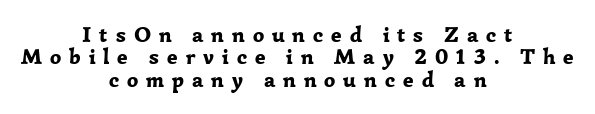
Q: Is the text bold? A: Yes.
Q: Is the text italic (slanted)? A: No, it is upright.
Q: Is the text underlined? A: No.
Q: How is the paragraph aligned? A: Centered.
Q: Is the spacing between letters normal or unusually wide? A: Unusually wide.
Q: Is the spacing between lines tight, normal or loose? A: Tight.
